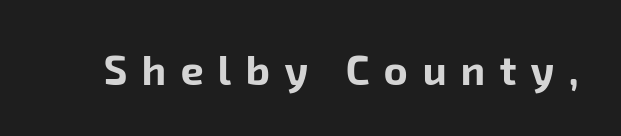
{"serif": "no", "bold": "yes", "weight": "bold", "width": "normal", "stroke_contrast": "low", "x_height": "medium", "monospaced": "no", "underline": "no", "letter_spacing": "wide", "letter_spacing_em": 0.35, "glyph_px": 41}
